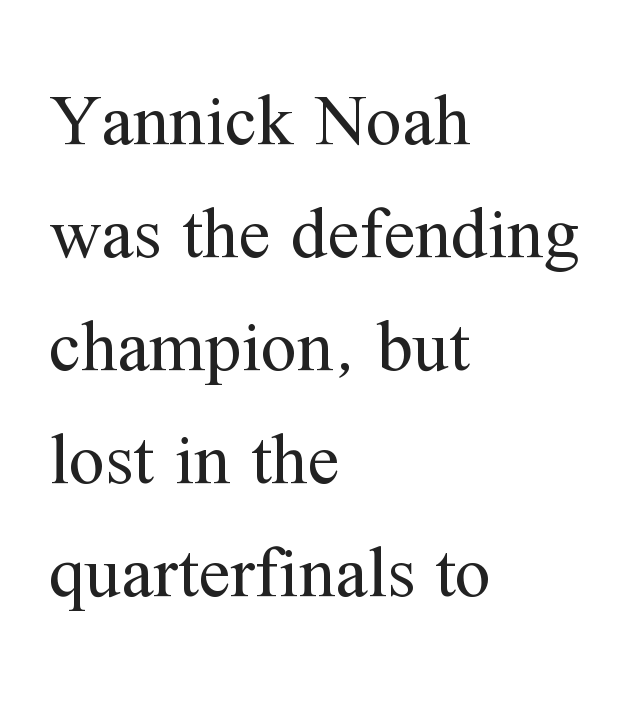
{"serif": "yes", "italic": "no", "bold": "no", "weight": "regular", "width": "normal", "stroke_contrast": "medium", "x_height": "medium", "monospaced": "no", "underline": "no", "align": "left", "line_spacing": "normal", "line_spacing_ratio": 1.57, "letter_spacing": "normal", "letter_spacing_em": 0.0, "glyph_px": 72}
